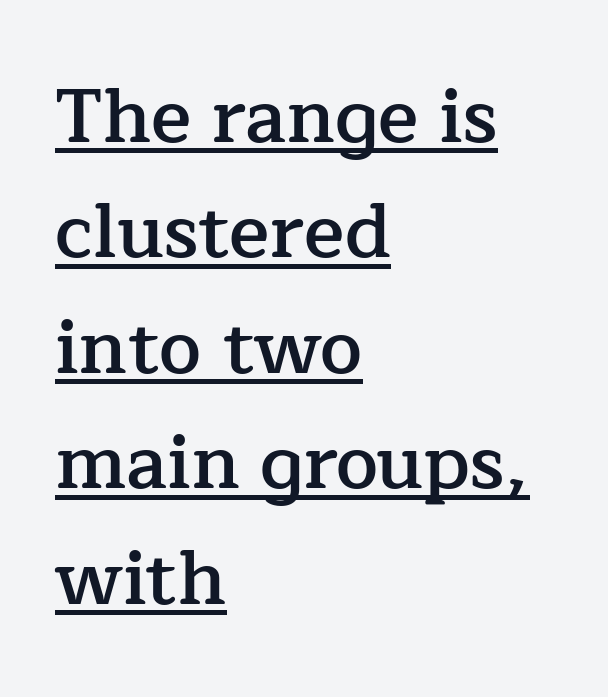
{"serif": "yes", "italic": "no", "bold": "semi", "weight": "semibold", "width": "normal", "stroke_contrast": "low", "x_height": "medium", "monospaced": "no", "underline": "yes", "align": "left", "line_spacing": "normal", "line_spacing_ratio": 1.54, "letter_spacing": "normal", "letter_spacing_em": 0.0, "glyph_px": 75}
